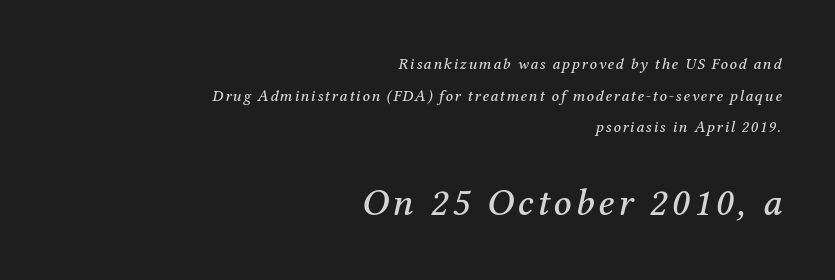
{"serif": "yes", "italic": "yes", "lean": "right", "slant_degrees": 12, "width": "normal", "stroke_contrast": "medium", "x_height": "medium", "monospaced": "no", "underline": "no", "align": "right", "line_spacing": "loose", "line_spacing_ratio": 1.98, "larger_block": "second", "size_ratio": 2.44, "glyph_px": 39}
